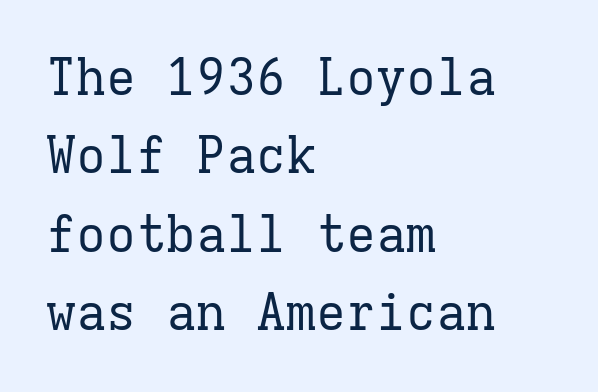
{"serif": "yes", "italic": "no", "bold": "no", "weight": "regular", "width": "normal", "stroke_contrast": "low", "x_height": "medium", "monospaced": "yes", "underline": "no", "align": "left", "line_spacing": "normal", "line_spacing_ratio": 1.57, "letter_spacing": "normal", "letter_spacing_em": 0.0, "glyph_px": 50}
